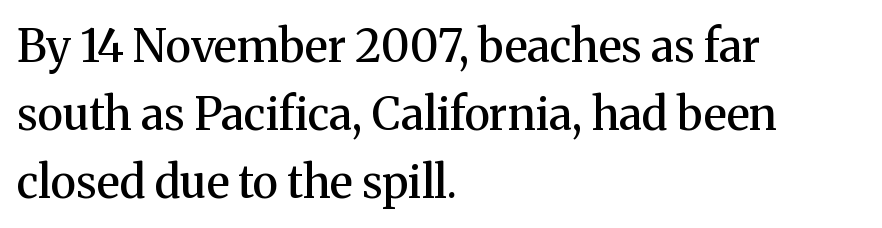
The image shows 45 px semibold serif type, upright; set left-aligned, normal line spacing (1.51x), normal letter spacing, not underlined; medium stroke contrast and a medium x-height.
